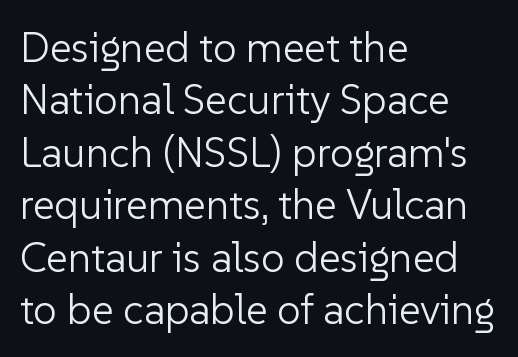
Look at the tracking — it's just the regular setting, nothing added. Each stroke keeps to a modest, everyday thickness or less. The baseline area is clear. A typesetter would call this proportional, since set widths differ per character. The vertical gap from one line to the next is medium. The rendering shows plain stroke endings on the letterforms — a sans-serif design.
